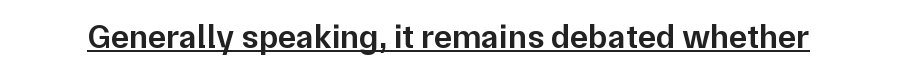
Is this a fixed-width face? No — the glyphs have proportional, varying widths. Nope, not italic — everything's standing straight. The passage shown is underscored from start to finish. Does the weight exceed regular? Yes, but only to semibold. Look at the bottom of the vertical strokes: they stop flat, with no serifs. The gaps between neighbouring characters are ordinary and unremarkable.
